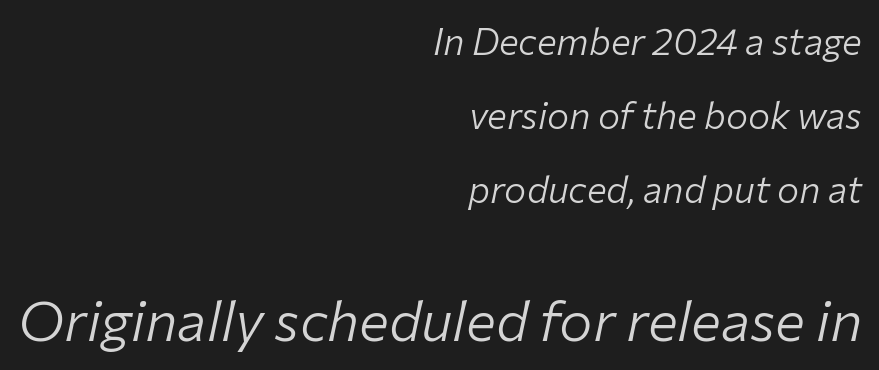
In CSS terms this would be text-align: right. Plain, unruled lines of type. Each word holds together tightly as a unit, with standard inter-letter gaps. If you drew a line through each stem, it would be angled. Which of the two is more prominent by size? The second, at the bottom.
